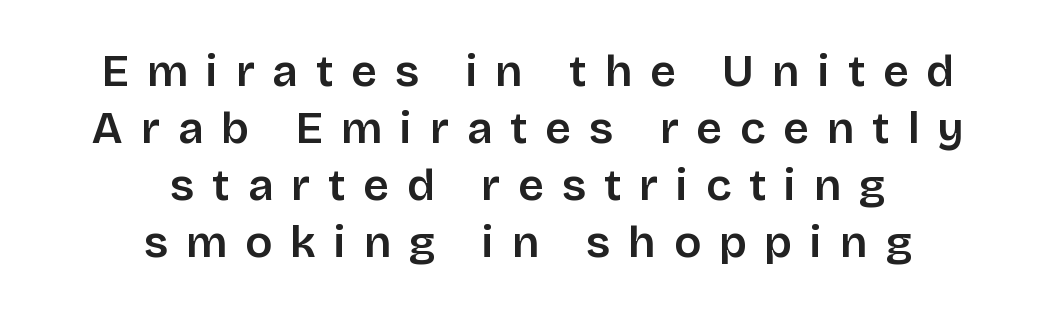
{"serif": "no", "italic": "no", "width": "normal", "stroke_contrast": "low", "x_height": "large", "monospaced": "no", "underline": "no", "align": "center", "line_spacing": "normal", "line_spacing_ratio": 1.27, "letter_spacing": "wide", "letter_spacing_em": 0.4, "glyph_px": 45}
